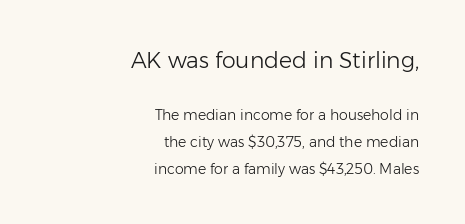
{"italic": "no", "bold": "no", "underline": "no", "align": "right", "line_spacing": "loose", "line_spacing_ratio": 1.92, "letter_spacing": "normal", "letter_spacing_em": 0.0, "larger_block": "first", "size_ratio": 1.57, "glyph_px": 22}
